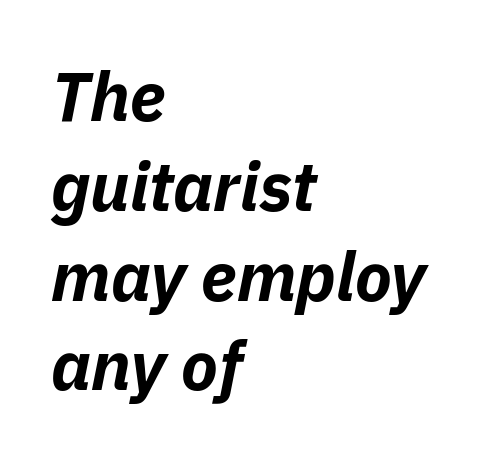
The image shows 68 px bold type, italic (leaning right); set left-aligned, normal line spacing (1.32x), normal letter spacing, not underlined; low stroke contrast and a medium x-height.
